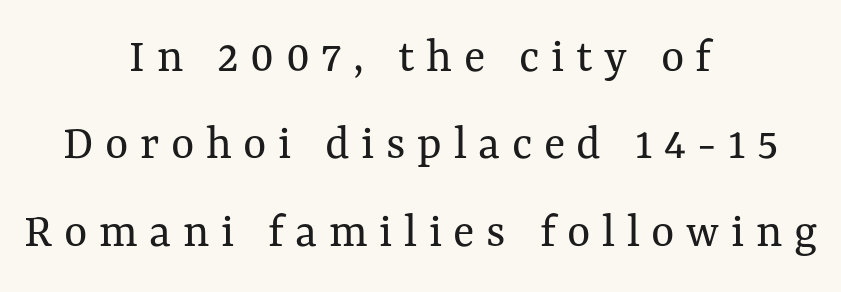
The letters advance in unequal steps, a hallmark of proportional type. Type without underlining. Each line is balanced around a shared central axis. Weight: not bold — regular or lighter. The font's upright variant was chosen for this text.
